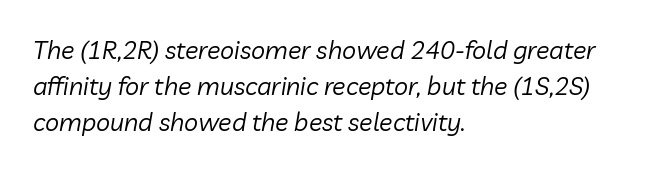
{"italic": "yes", "lean": "right", "slant_degrees": 10, "bold": "no", "underline": "no", "align": "left", "line_spacing": "normal", "line_spacing_ratio": 1.44, "letter_spacing": "normal", "letter_spacing_em": 0.0, "glyph_px": 25}
